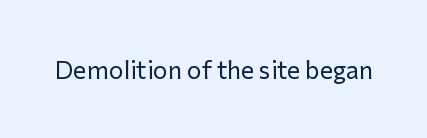
{"italic": "no", "bold": "no", "underline": "no", "letter_spacing": "normal", "letter_spacing_em": 0.0, "glyph_px": 25}
